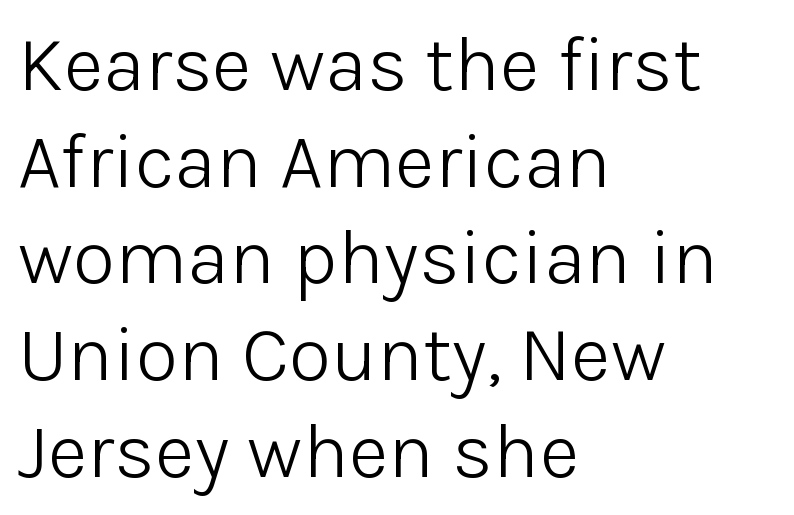
Q: Is the text bold? A: No.
Q: Is the text italic (slanted)? A: No, it is upright.
Q: Is the typeface a serif or a sans-serif typeface? A: Sans-serif.
Q: Is the text underlined? A: No.
Q: How is the paragraph aligned? A: Left-aligned.
Q: Is the spacing between letters normal or unusually wide? A: Normal.
Q: Width (condensed, normal, or wide)? A: Normal.
Q: Stroke contrast? A: Low.
Q: x-height? A: Medium.
Q: Monospaced? A: No.
